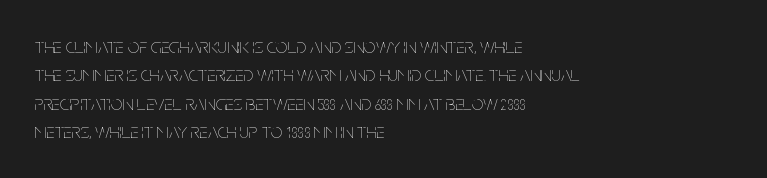
Q: Is the text bold? A: No.
Q: Is the text italic (slanted)? A: No, it is upright.
Q: Is the text underlined? A: No.
Q: How is the paragraph aligned? A: Left-aligned.
Q: Is the spacing between letters normal or unusually wide? A: Normal.
Q: Is the spacing between lines tight, normal or loose? A: Normal.
